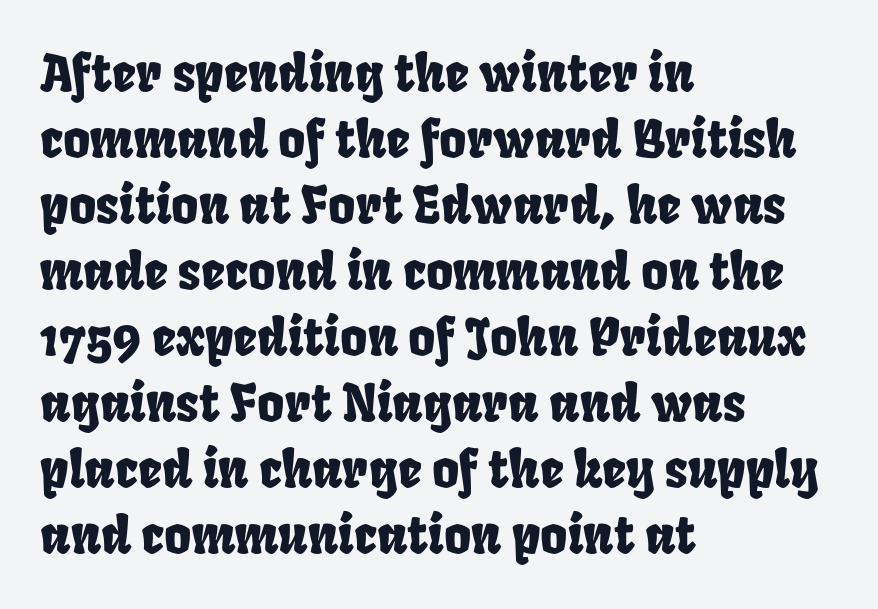
The image shows 52 px condensed type; set left-aligned, normal line spacing (1.27x), normal letter spacing, not underlined; low stroke contrast and a large x-height.
